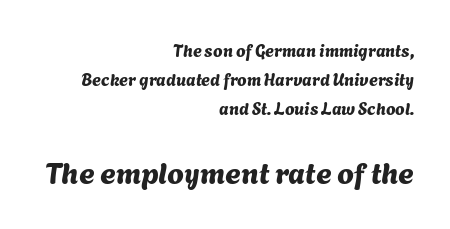
The later block is typeset at a bigger size than the earlier block. Glyph-to-glyph distance matches everyday printed text. The typesetter chose a ragged-left arrangement here. Do the characters align in a grid? No, the font is proportional. Are there feet on the stems? There aren't — it's a sans. Check the space under the baseline: it is left empty.
